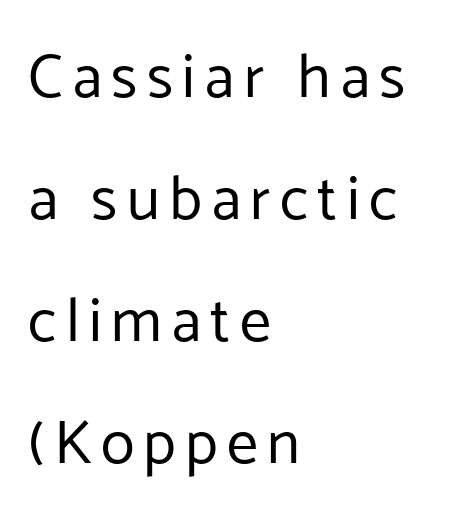
Stems and bowls with no extra thickness — not bold. The lines are quadded left. You could not count columns in this text — the font is proportionally spaced. Every stem runs plumb, perpendicular to the baseline. No word sits above an underline. In terms of leading, this rendering errs on the spacious side.
